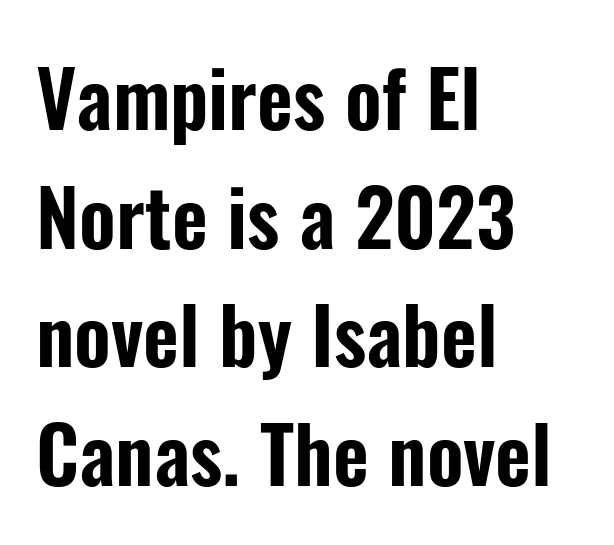
Q: Is the text italic (slanted)? A: No, it is upright.
Q: Is the typeface a serif or a sans-serif typeface? A: Sans-serif.
Q: Is the text underlined? A: No.
Q: How is the paragraph aligned? A: Left-aligned.
Q: Is the spacing between letters normal or unusually wide? A: Normal.
Q: Is the spacing between lines tight, normal or loose? A: Normal.
Q: Width (condensed, normal, or wide)? A: Condensed.
Q: Stroke contrast? A: Low.
Q: x-height? A: Medium.
Q: Monospaced? A: No.
